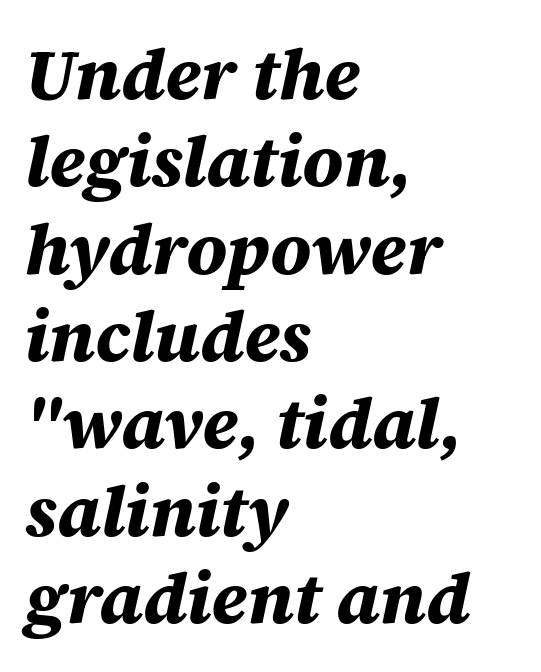
{"italic": "yes", "lean": "right", "slant_degrees": 12, "bold": "yes", "weight": "bold", "width": "normal", "stroke_contrast": "medium", "x_height": "large", "monospaced": "no", "underline": "no", "align": "left", "line_spacing_ratio": 1.23, "letter_spacing": "normal", "letter_spacing_em": 0.0, "glyph_px": 71}
